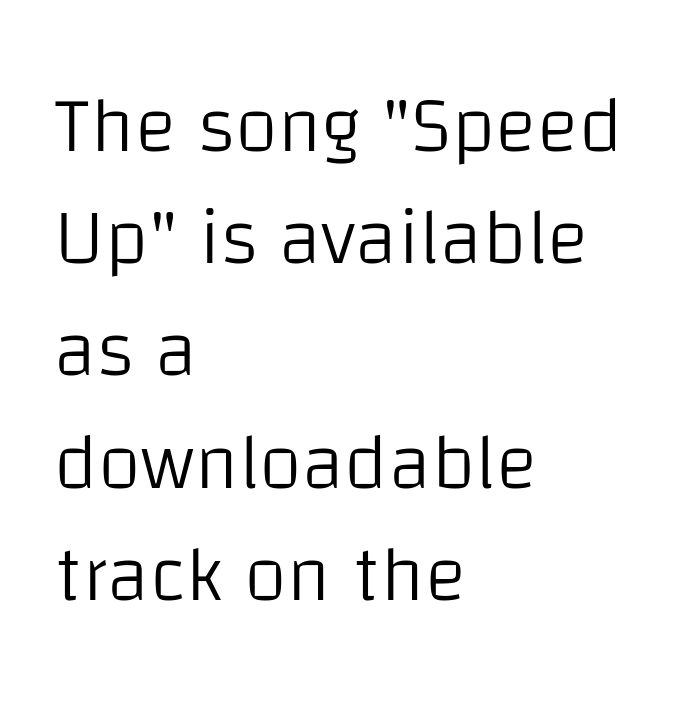
The image shows 79 px light sans-serif type, upright; set left-aligned, normal line spacing (1.42x), normal letter spacing, not underlined; low stroke contrast and a large x-height.
